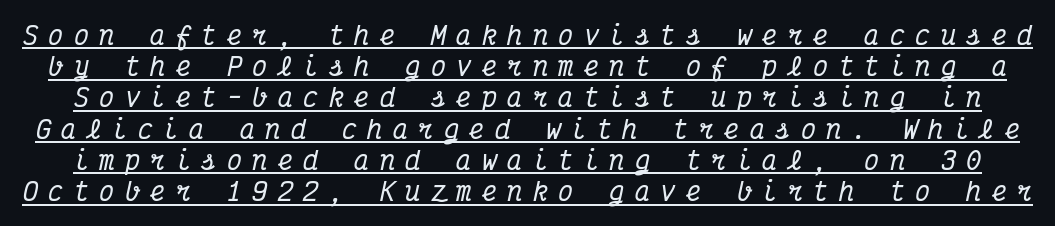
The image shows 25 px text type, italic (leaning right); set normal line spacing (1.25x), unusually wide letter spacing (+0.42 em), underlined.
